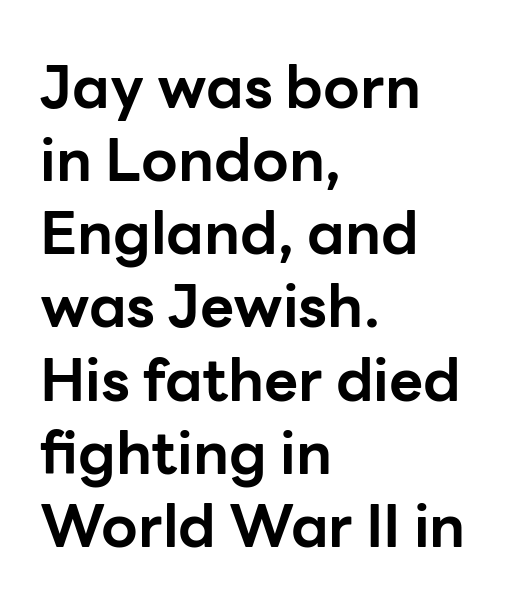
{"serif": "no", "italic": "no", "bold": "yes", "weight": "bold", "width": "normal", "stroke_contrast": "low", "x_height": "medium", "monospaced": "no", "underline": "no", "align": "left", "line_spacing_ratio": 1.24, "letter_spacing": "normal", "letter_spacing_em": 0.0, "glyph_px": 59}
